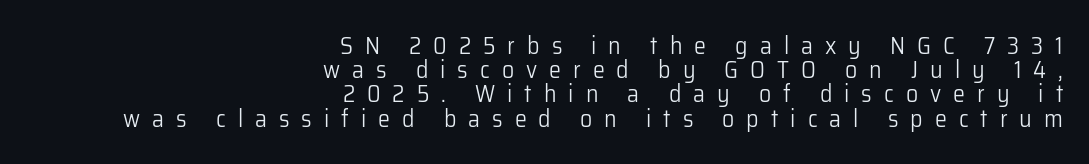
The image shows 24 px text type, upright; set right-aligned, tight line spacing (1.01x), unusually wide letter spacing (+0.5 em), not underlined.
